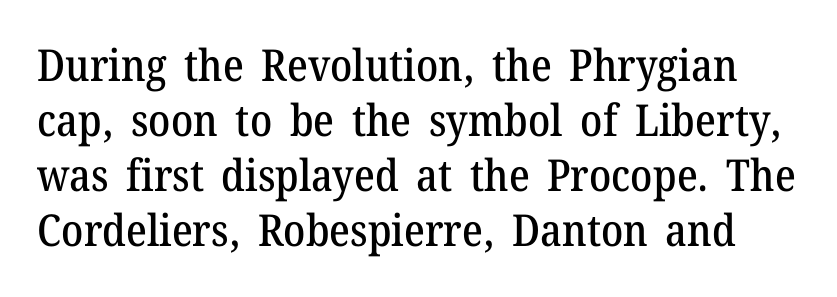
You could not count columns in this text — the font is proportionally spaced. Nobody touched the tracking dial on this one. Vertically, the passage feels balanced, rows spaced as you'd expect. A typesetter would mark this as roman, not italic. The specimen omits any rule beneath the text block's lines. Observe the serifs anchoring each vertical stroke in this sample.
